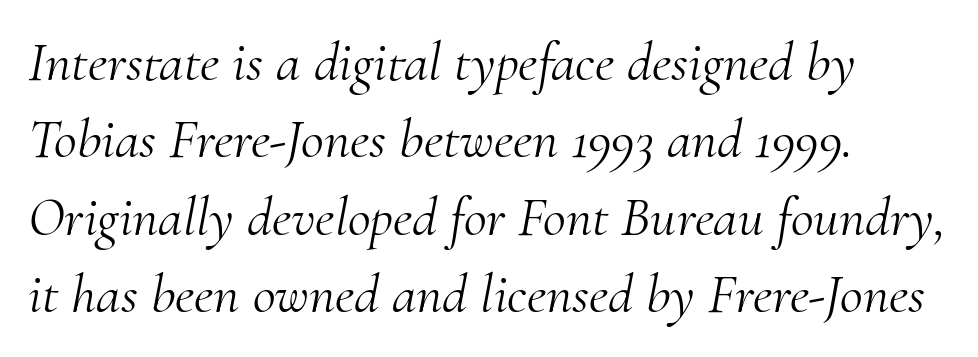
{"serif": "yes", "italic": "yes", "lean": "right", "slant_degrees": 10, "bold": "no", "weight": "light", "width": "normal", "stroke_contrast": "medium", "x_height": "small", "monospaced": "no", "underline": "no", "align": "left", "line_spacing": "normal", "line_spacing_ratio": 1.38, "letter_spacing": "normal", "letter_spacing_em": 0.0, "glyph_px": 56}
